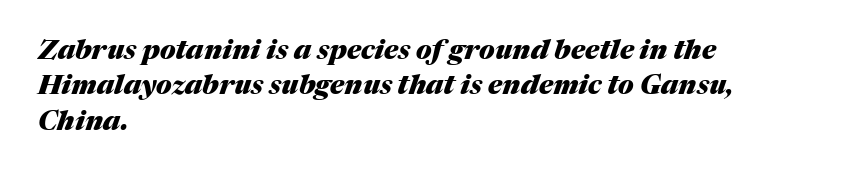
{"italic": "yes", "lean": "right", "slant_degrees": 17, "bold": "yes", "underline": "no", "align": "left", "line_spacing": "normal", "line_spacing_ratio": 1.31, "letter_spacing": "normal", "letter_spacing_em": 0.0, "glyph_px": 27}
